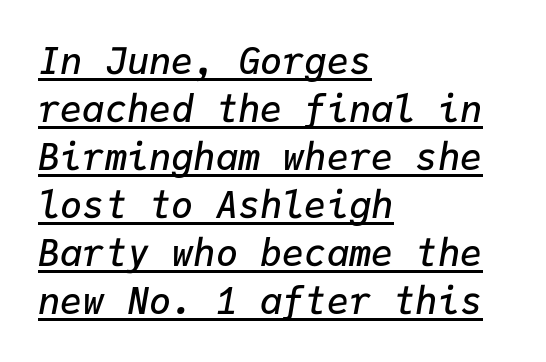
The image shows 37 px semibold type, italic (leaning right), monospaced; set left-aligned, normal line spacing (1.3x), normal letter spacing, underlined; low stroke contrast and a medium x-height.
